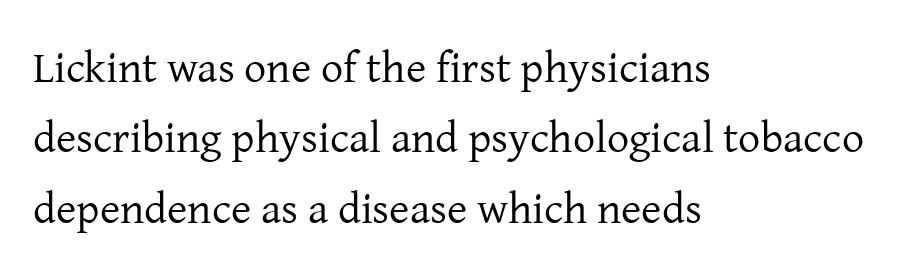
The passage shown is typed in a proportional face where columns would drift. The cut favours lightness, reaching ordinary text weight at its darkest. The zone under the glyphs is completely vacant. Quick note: interline space is typical.
